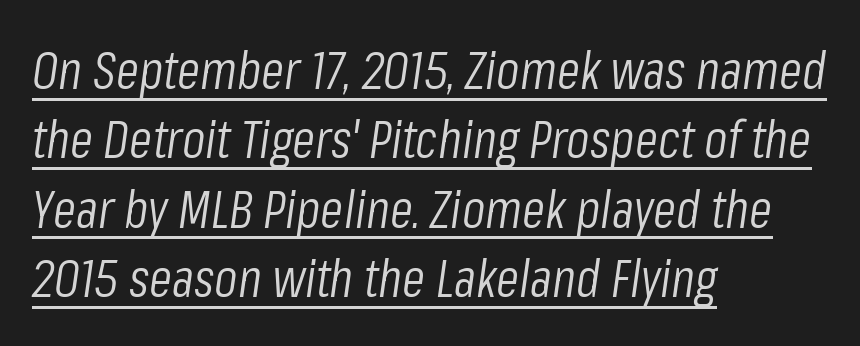
Q: Is the text bold? A: No.
Q: Is the text italic (slanted)? A: Yes, it leans right by about 8 degrees.
Q: Is the text underlined? A: Yes.
Q: How is the paragraph aligned? A: Left-aligned.
Q: Is the spacing between letters normal or unusually wide? A: Normal.
Q: Is the spacing between lines tight, normal or loose? A: Normal.
Q: Width (condensed, normal, or wide)? A: Condensed.
Q: Stroke contrast? A: Low.
Q: x-height? A: Medium.
Q: Monospaced? A: No.
